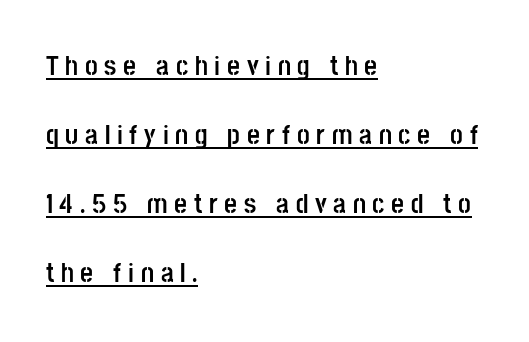
{"serif": "no", "italic": "no", "bold": "yes", "weight": "semibold", "width": "condensed", "stroke_contrast": "low", "x_height": "large", "monospaced": "no", "underline": "yes", "align": "left", "line_spacing": "loose", "line_spacing_ratio": 2.46, "letter_spacing": "wide", "letter_spacing_em": 0.24, "glyph_px": 28}
